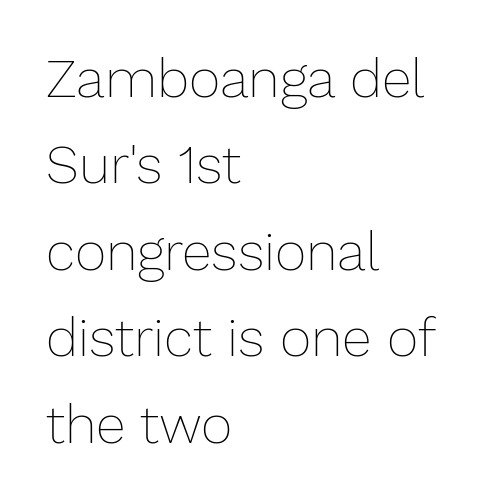
{"italic": "no", "bold": "no", "weight": "thin", "width": "normal", "stroke_contrast": "low", "x_height": "medium", "monospaced": "no", "underline": "no", "align": "left", "line_spacing": "normal", "line_spacing_ratio": 1.6, "letter_spacing": "normal", "letter_spacing_em": 0.0, "glyph_px": 54}
